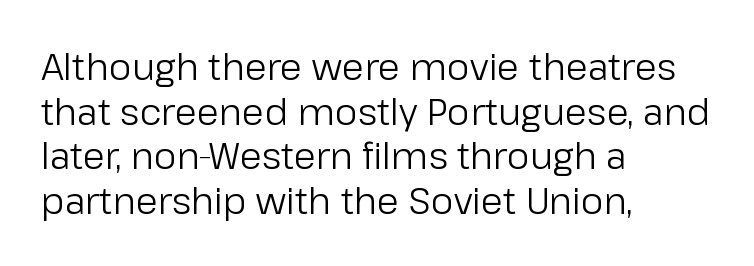
The image shows 36 px regular-weight sans-serif type, upright; set left-aligned, line spacing 1.24x, normal letter spacing, not underlined; low stroke contrast and a medium x-height.
